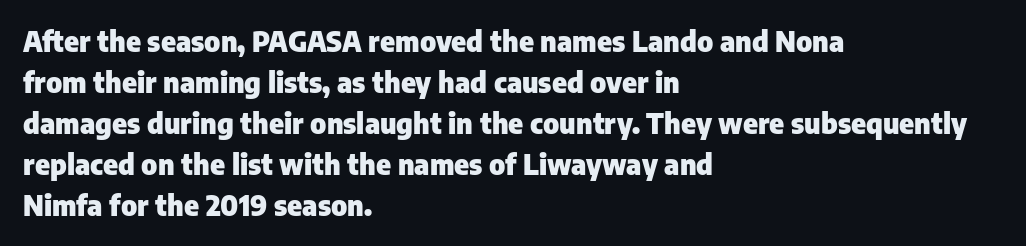
Q: Is the text bold? A: Yes.
Q: Is the text italic (slanted)? A: No, it is upright.
Q: Is the typeface a serif or a sans-serif typeface? A: Sans-serif.
Q: Is the text underlined? A: No.
Q: How is the paragraph aligned? A: Left-aligned.
Q: Is the spacing between letters normal or unusually wide? A: Normal.
Q: Is the spacing between lines tight, normal or loose? A: Normal.
Q: Width (condensed, normal, or wide)? A: Normal.
Q: Stroke contrast? A: Low.
Q: x-height? A: Medium.
Q: Monospaced? A: No.
